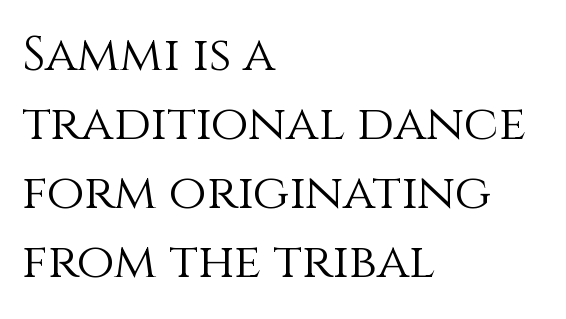
Nobody touched the tracking dial on this one. The text block is weighted toward the left margin, trailing off unevenly rightward. Stems and bowls with no extra thickness — not bold. The space directly below the letters is spotless.
